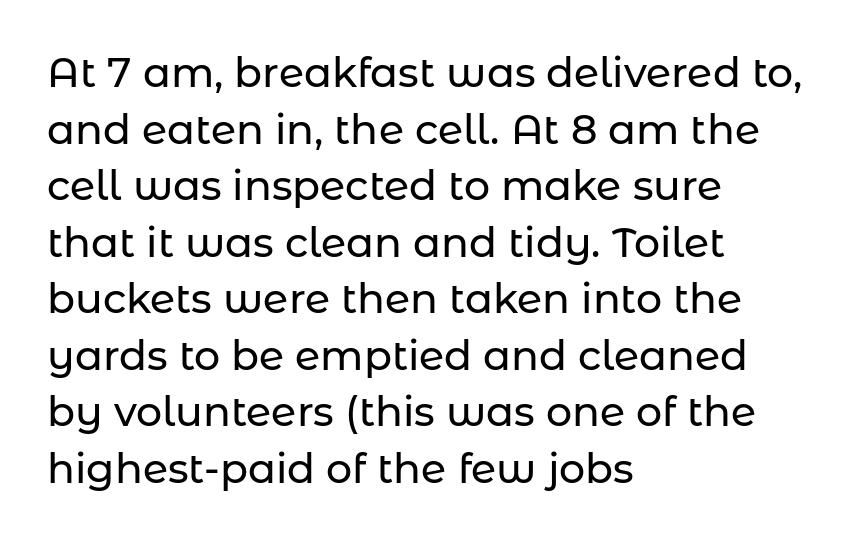
{"serif": "no", "italic": "no", "width": "normal", "stroke_contrast": "low", "x_height": "medium", "monospaced": "no", "underline": "no", "align": "left", "line_spacing": "normal", "line_spacing_ratio": 1.38, "letter_spacing": "normal", "letter_spacing_em": 0.0, "glyph_px": 41}
